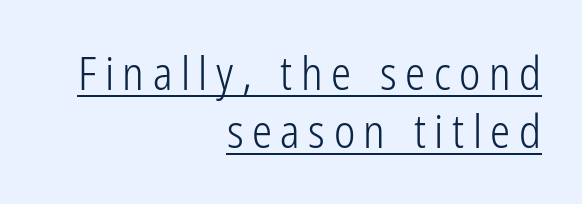
Q: Is the text bold? A: No.
Q: Is the text italic (slanted)? A: No, it is upright.
Q: Is the typeface a serif or a sans-serif typeface? A: Sans-serif.
Q: Is the text underlined? A: Yes.
Q: How is the paragraph aligned? A: Right-aligned.
Q: Is the spacing between lines tight, normal or loose? A: Normal.
Q: Width (condensed, normal, or wide)? A: Condensed.
Q: Stroke contrast? A: Low.
Q: x-height? A: Medium.
Q: Monospaced? A: No.
